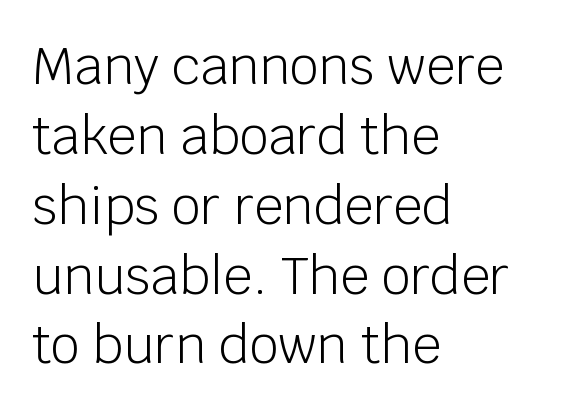
The gap between lines stays unmarked. Ascenders rise straight up at ninety degrees. This is not heavy type; no bold has been used. A student would call this left alignment; a typographer would say flush left, rag right.
